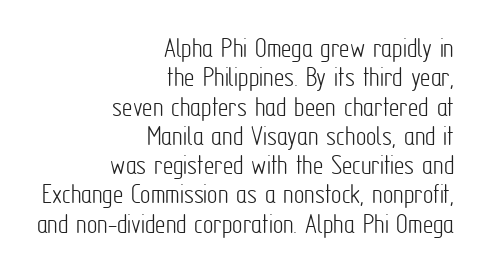
The image shows 29 px light, condensed sans-serif type, upright; set right-aligned, tight line spacing (1.01x), normal letter spacing, not underlined; low stroke contrast and a medium x-height.
